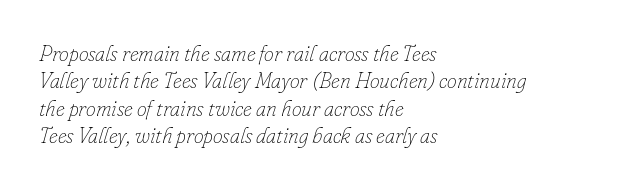
Where is the straight margin? On the left. No extra tracking has been applied to these lines. Underlining? Definitely not there. A quiet, ordinary-to-light weight characterises the typeface. In terms of posture, this sample is oblique.
